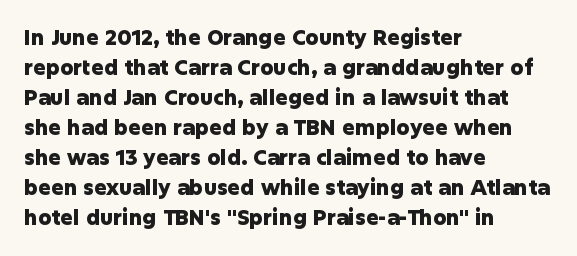
{"italic": "no", "bold": "yes", "underline": "no", "align": "left", "line_spacing": "normal", "line_spacing_ratio": 1.43, "letter_spacing": "normal", "letter_spacing_em": 0.0, "glyph_px": 21}
